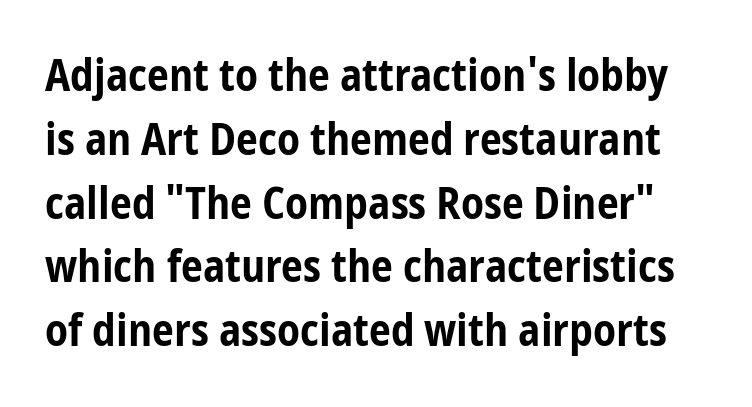
Q: Is the text bold? A: Yes.
Q: Is the text italic (slanted)? A: No, it is upright.
Q: Is the typeface a serif or a sans-serif typeface? A: Sans-serif.
Q: Is the text underlined? A: No.
Q: Is the spacing between letters normal or unusually wide? A: Normal.
Q: Is the spacing between lines tight, normal or loose? A: Normal.
Q: Width (condensed, normal, or wide)? A: Condensed.
Q: Stroke contrast? A: Low.
Q: x-height? A: Medium.
Q: Monospaced? A: No.
